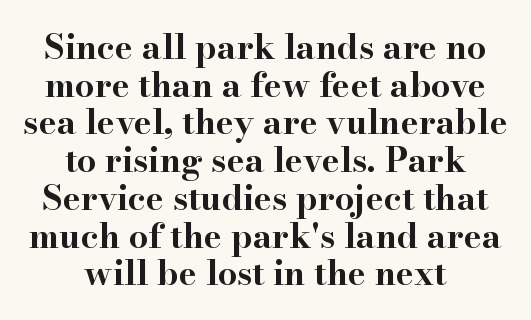
Notice how the stems are strictly vertical — no italics here. Check where the strokes stop: tiny serifs finish them off. The font is running at its bold setting. Clear beneath every line of the passage. The vertical gap from one line to the next is small. This sample has the flowing, uneven cadence of proportional lettering.
